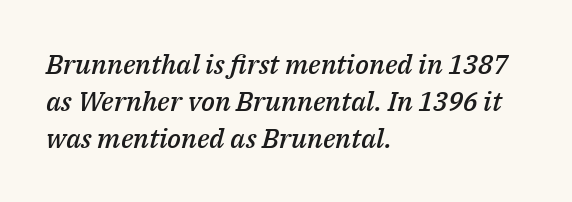
What stands out about the letter spacing? Nothing — it is the standard amount. Baseline-to-baseline distance is the conventional proportion of letter height. Line starts are locked; line ends wander. Look at the stroke-to-counter ratio: somewhat heavy, a semibold. An italicized treatment has been applied to the whole sample.
